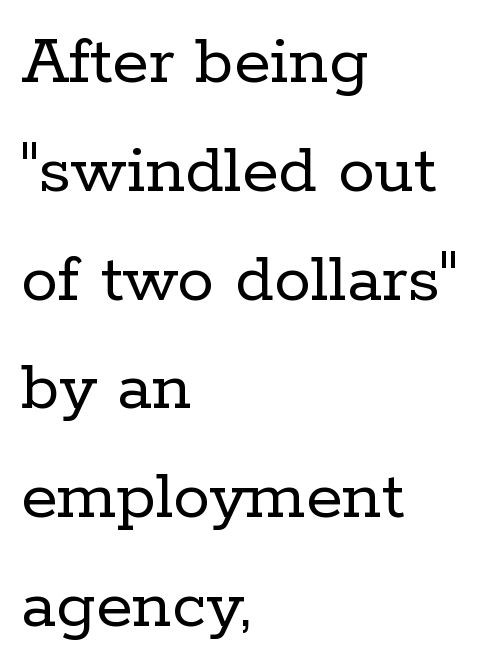
The image shows 74 px regular-weight serif type, upright; set left-aligned, normal line spacing (1.47x), normal letter spacing, not underlined; low stroke contrast and a medium x-height.
